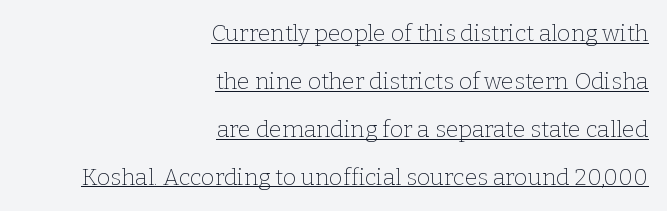
{"italic": "no", "bold": "no", "underline": "yes", "align": "right", "line_spacing": "loose", "line_spacing_ratio": 2.08, "letter_spacing": "normal", "letter_spacing_em": 0.0, "glyph_px": 23}
